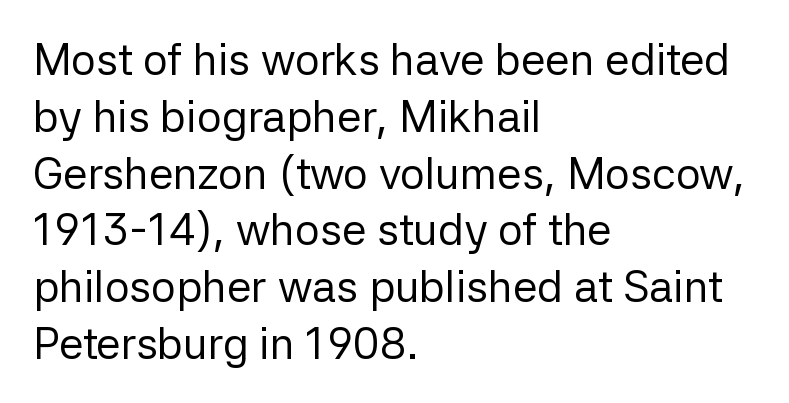
{"serif": "no", "italic": "no", "bold": "no", "weight": "regular", "width": "normal", "stroke_contrast": "low", "x_height": "medium", "monospaced": "no", "underline": "no", "align": "left", "line_spacing": "normal", "line_spacing_ratio": 1.29, "letter_spacing": "normal", "letter_spacing_em": 0.0, "glyph_px": 44}
